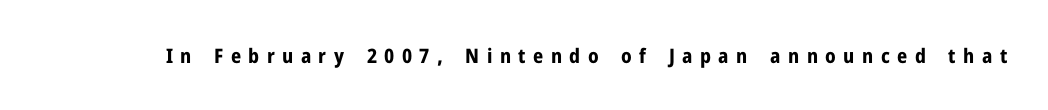
Q: Is the text bold? A: Yes.
Q: Is the text italic (slanted)? A: No, it is upright.
Q: Is the text underlined? A: No.
Q: Is the spacing between letters normal or unusually wide? A: Unusually wide.
